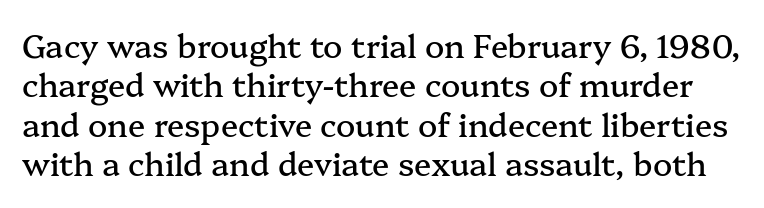
Q: Is the text italic (slanted)? A: No, it is upright.
Q: Is the typeface a serif or a sans-serif typeface? A: Serif.
Q: Is the text underlined? A: No.
Q: Is the spacing between letters normal or unusually wide? A: Normal.
Q: Width (condensed, normal, or wide)? A: Normal.
Q: Stroke contrast? A: Medium.
Q: x-height? A: Medium.
Q: Monospaced? A: No.
